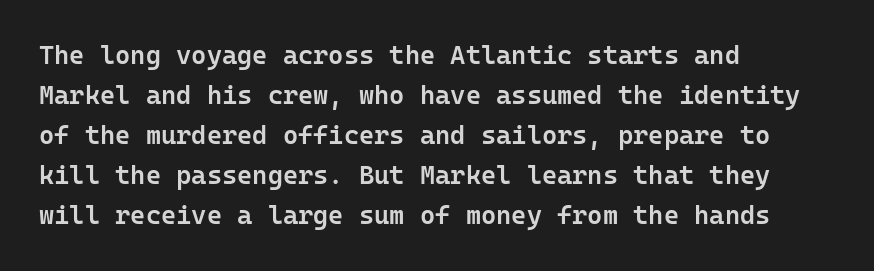
{"italic": "no", "bold": "semi", "underline": "no", "align": "left", "line_spacing": "normal", "line_spacing_ratio": 1.54, "letter_spacing": "normal", "letter_spacing_em": 0.0, "glyph_px": 26}
